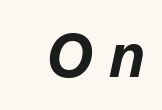
Compared with typical body copy, the letter spacing here is much looser. You can tell it's italic because the verticals aren't actually vertical. Words float on clear page, feet unadorned. The passage shown is emphatically bold. Character widths vary here, with narrow letters taking less room than wide ones.
